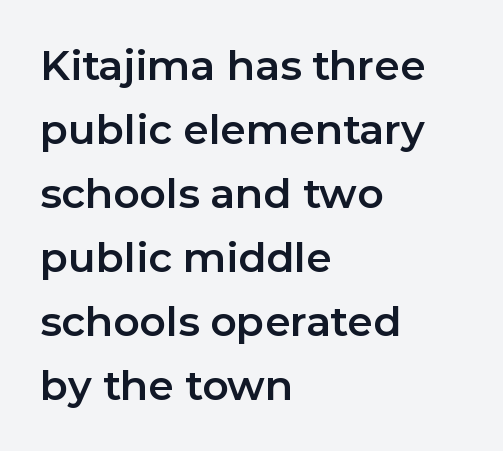
Q: Is the text italic (slanted)? A: No, it is upright.
Q: Is the typeface a serif or a sans-serif typeface? A: Sans-serif.
Q: Is the text underlined? A: No.
Q: How is the paragraph aligned? A: Left-aligned.
Q: Is the spacing between letters normal or unusually wide? A: Normal.
Q: Is the spacing between lines tight, normal or loose? A: Normal.
Q: Width (condensed, normal, or wide)? A: Normal.
Q: Stroke contrast? A: Low.
Q: x-height? A: Medium.
Q: Monospaced? A: No.
